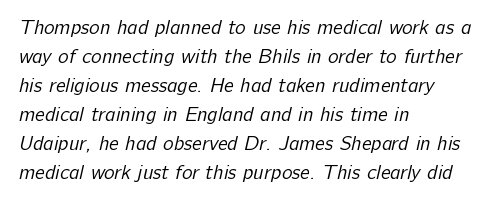
This is not heavy type; no bold has been used. The rag falls on the right side of this text block. Descenders hang freely into open space. What's the leading like? Ordinary, nothing unusual. Is the letter spacing exaggerated? No — it looks like the ordinary default.
